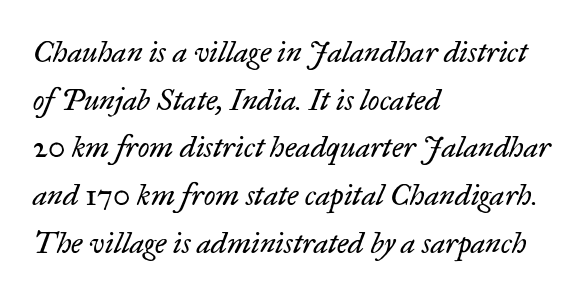
The image shows 30 px regular-weight serif type, italic (leaning right); set left-aligned, normal line spacing (1.59x), normal letter spacing, not underlined; low stroke contrast and a small x-height.
